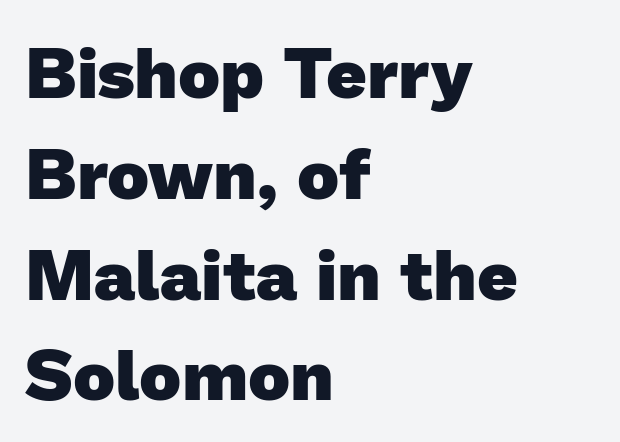
{"serif": "no", "bold": "yes", "weight": "heavy", "width": "normal", "stroke_contrast": "low", "x_height": "medium", "monospaced": "no", "underline": "no", "align": "left", "line_spacing": "normal", "line_spacing_ratio": 1.42, "letter_spacing": "normal", "letter_spacing_em": 0.0, "glyph_px": 71}
